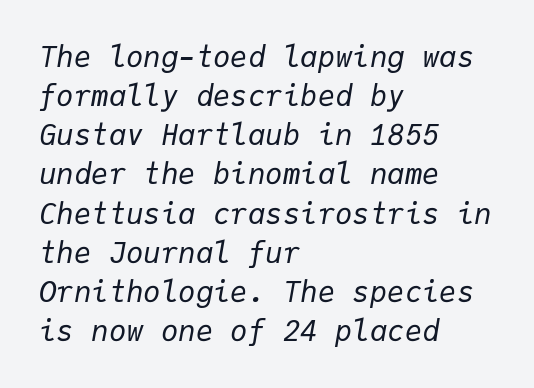
{"italic": "yes", "lean": "right", "slant_degrees": 9, "bold": "no", "weight": "regular", "width": "normal", "stroke_contrast": "low", "x_height": "medium", "monospaced": "yes", "underline": "no", "align": "left", "line_spacing": "normal", "line_spacing_ratio": 1.35, "letter_spacing": "normal", "letter_spacing_em": 0.0, "glyph_px": 29}
